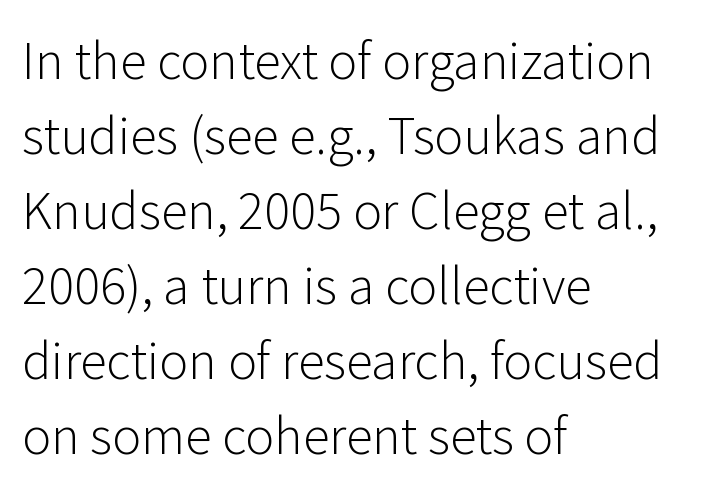
The vertical gap from one line to the next is medium. Descenders hang freely into open space. Every row of glyphs begins at an identical x-position on the left. Students, note that the glyphs here touch the page at normal intervals. Think of a printed novel: that variable character pitch is what you see here. This is the regular roman posture of the typeface.
